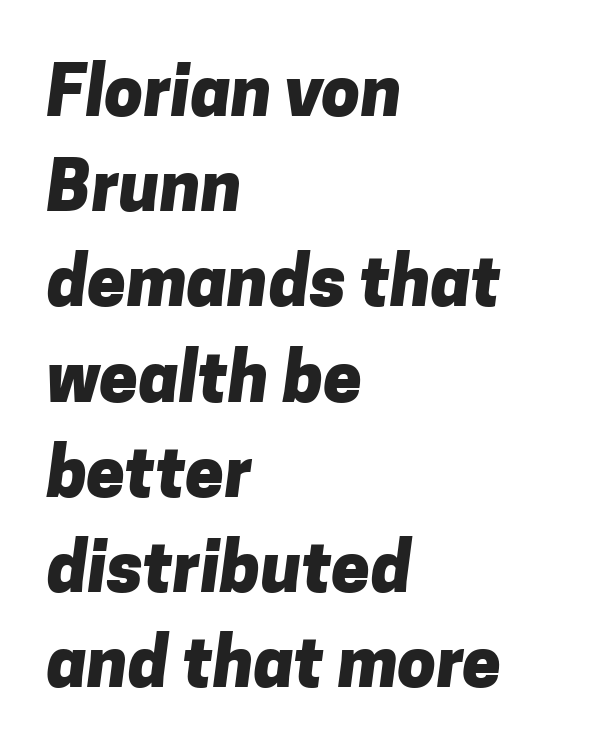
The characters display no serif detailing; their extremities are plain. This sample has the flowing, uneven cadence of proportional lettering. Weight: bold. Only glyphs here, with clear space below each row. Nothing unusual about the tracking: characters are spaced as the font intends.
